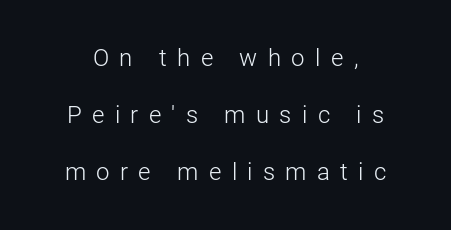
The image shows 24 px text type, upright; set loose line spacing (2.38x), unusually wide letter spacing (+0.43 em), not underlined.
